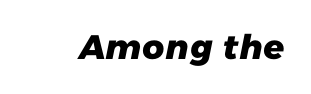
A typesetter would label this face a sans. The letters advance in unequal steps, a hallmark of proportional type. Each word holds together tightly as a unit, with standard inter-letter gaps. Only glyphs here, with clear space below each row.
